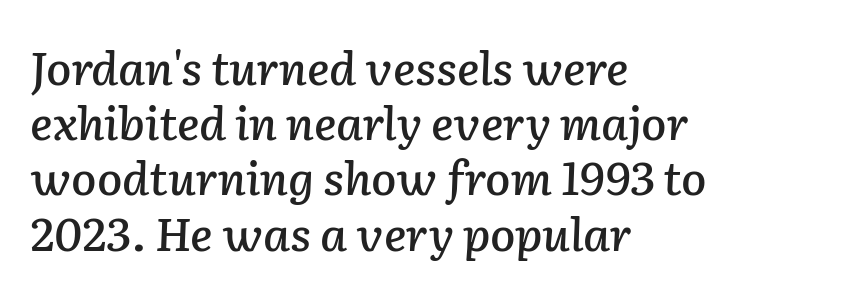
Q: Is the text italic (slanted)? A: Yes, it leans right by about 2 degrees.
Q: Is the text underlined? A: No.
Q: How is the paragraph aligned? A: Left-aligned.
Q: Is the spacing between letters normal or unusually wide? A: Normal.
Q: Width (condensed, normal, or wide)? A: Normal.
Q: Stroke contrast? A: Low.
Q: x-height? A: Medium.
Q: Monospaced? A: No.
